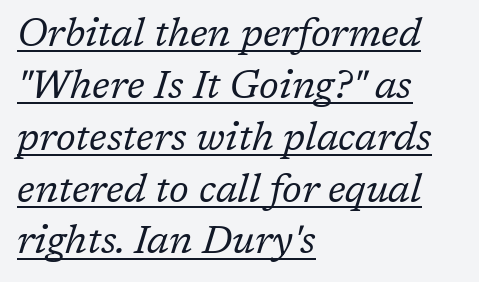
Each line starts at the same left margin while the right side varies. Check the space under the baseline: a stroke is drawn there. The letterforms sit shoulder to shoulder at normal distance. Observe the serifs anchoring each vertical stroke in this sample. Is the type heavy? It reads as light-to-regular instead. Successive baselines arrive at the customary interval.
